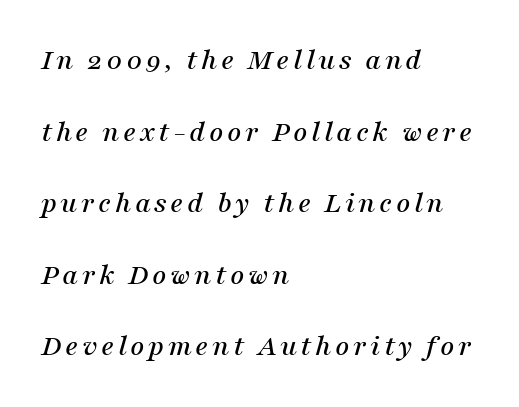
{"serif": "yes", "italic": "yes", "lean": "right", "slant_degrees": 16, "width": "normal", "stroke_contrast": "medium", "x_height": "medium", "monospaced": "no", "underline": "no", "align": "left", "line_spacing": "loose", "line_spacing_ratio": 2.31, "glyph_px": 31}
